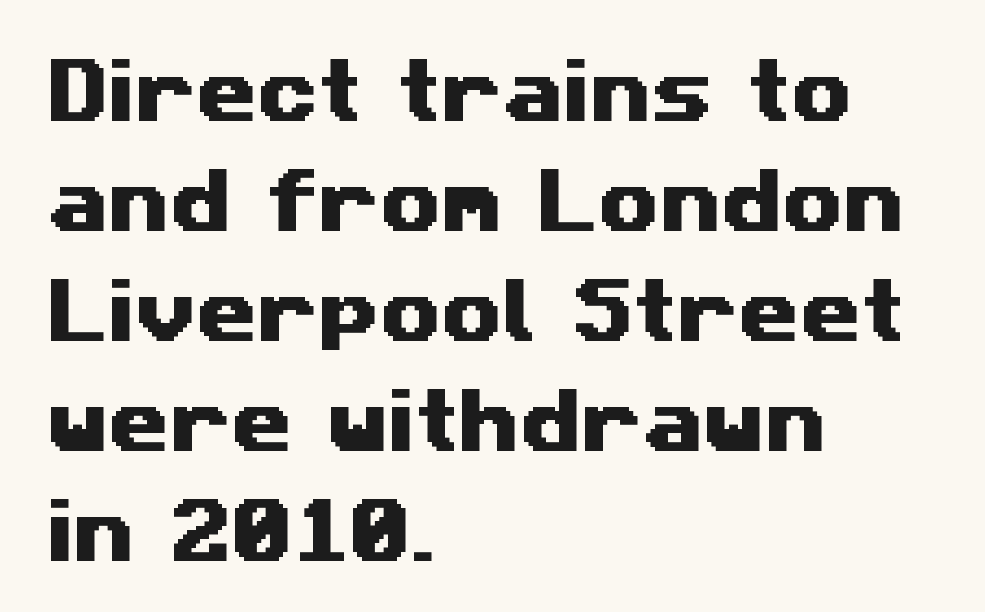
The image shows 70 px wide sans-serif type; set left-aligned, normal line spacing (1.57x), normal letter spacing, not underlined; medium stroke contrast and a medium x-height.
